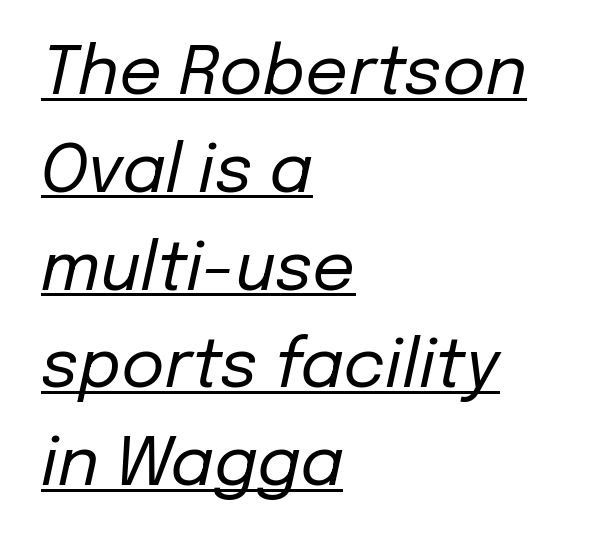
The image shows 67 px regular-weight type, italic (leaning right); set left-aligned, normal line spacing (1.46x), normal letter spacing, underlined; low stroke contrast and a medium x-height.
